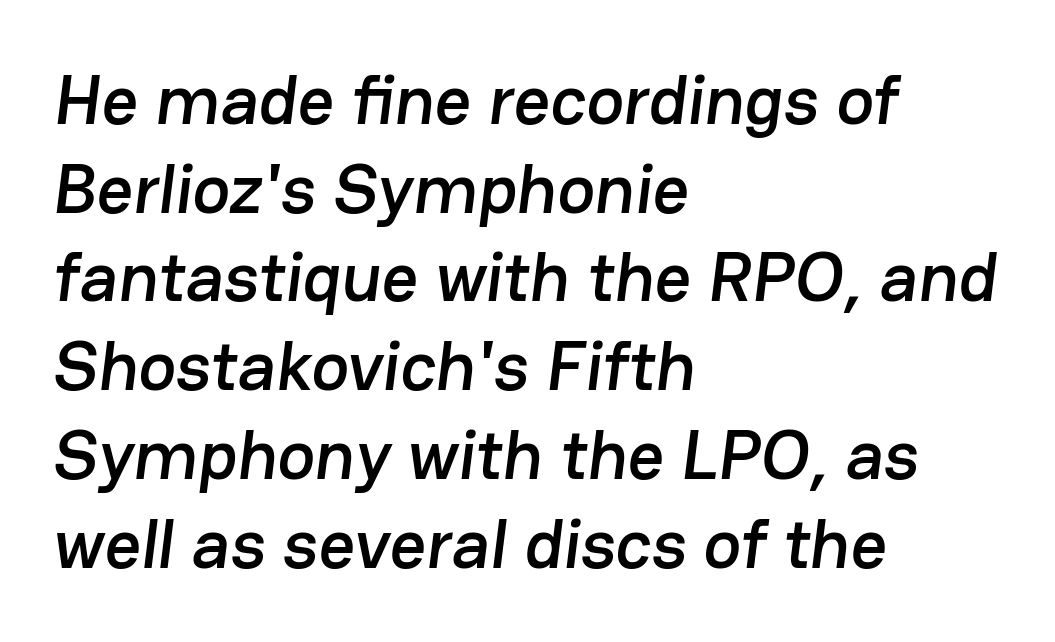
Underline: absent. Every row of glyphs begins at an identical x-position on the left. Whoever set this chose a conventional vertical rhythm. Serifs: no, the terminals of the letterforms are clean. Each word holds together tightly as a unit, with standard inter-letter gaps.
